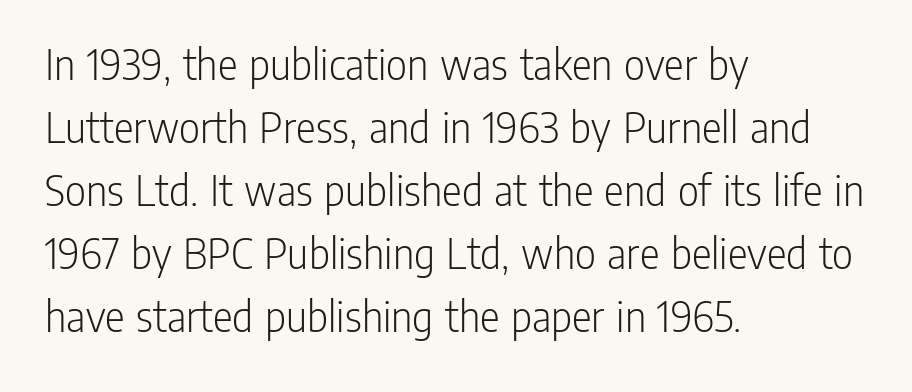
The image shows 46 px light, condensed sans-serif type, upright; set left-aligned, normal line spacing (1.37x), normal letter spacing, not underlined; low stroke contrast and a medium x-height.
